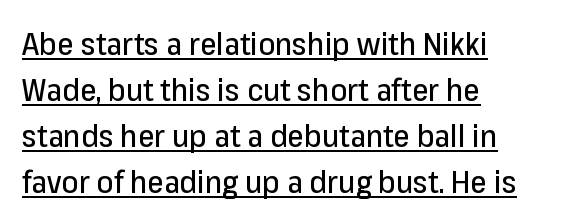
Q: Is the text italic (slanted)? A: No, it is upright.
Q: Is the typeface a serif or a sans-serif typeface? A: Sans-serif.
Q: Is the text underlined? A: Yes.
Q: How is the paragraph aligned? A: Left-aligned.
Q: Is the spacing between letters normal or unusually wide? A: Normal.
Q: Is the spacing between lines tight, normal or loose? A: Normal.
Q: Width (condensed, normal, or wide)? A: Normal.
Q: Stroke contrast? A: Low.
Q: x-height? A: Medium.
Q: Monospaced? A: No.
